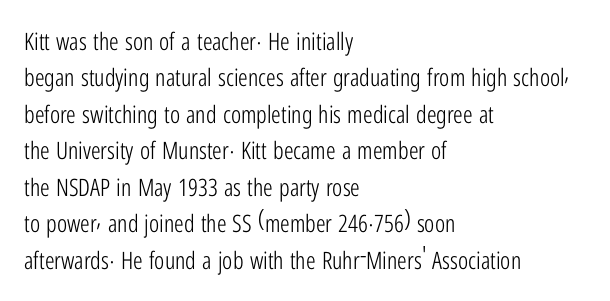
The foot of each line stays bare and open. These lines stack with their left ends in a neat column. Italic: no, the glyphs are upright roman. These lines sit exactly where default settings would place them.
